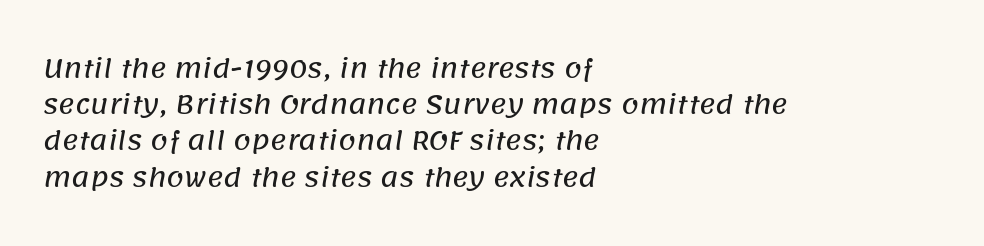
The face used here is rendered with its standard letterfit. Regarding leading, the lines here are spaced in the standard way. Visually the block forms a straight wall on the left and a jagged coastline on the right. The words here are not underlined.
